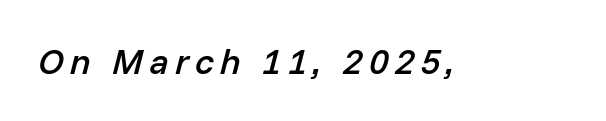
The image shows 36 px semibold type, italic (leaning right); set not underlined; low stroke contrast and a medium x-height.
